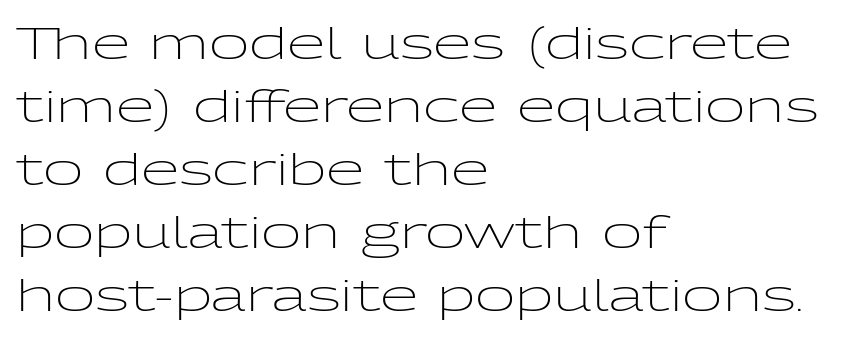
The image shows 44 px light, wide sans-serif type, upright; set left-aligned, normal line spacing (1.43x), normal letter spacing, not underlined; low stroke contrast and a medium x-height.
